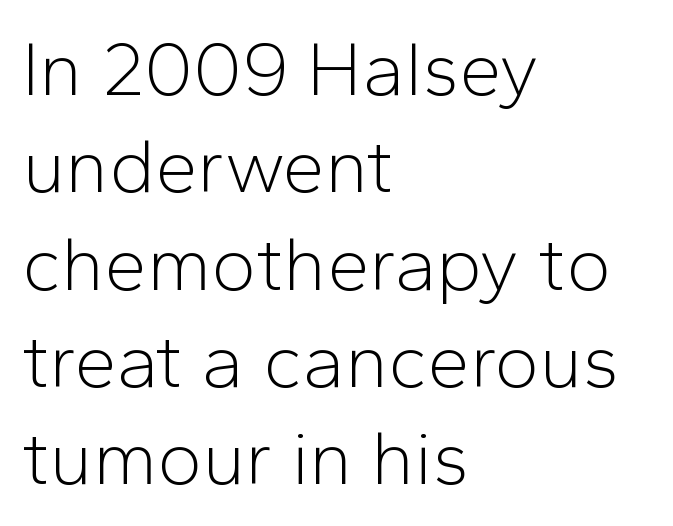
Each word holds together tightly as a unit, with standard inter-letter gaps. Only glyphs here, with clear space below each row. The text was rendered using a sans face with plain stroke endings. These lines sit exactly where default settings would place them. The strokes are not fattened; the text isn't bold. A typesetter would mark this as roman, not italic.
